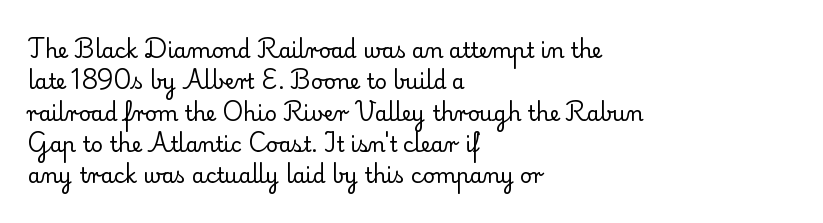
{"italic": "no", "bold": "no", "underline": "no", "align": "left", "line_spacing": "normal", "line_spacing_ratio": 1.49, "letter_spacing": "normal", "letter_spacing_em": 0.0, "glyph_px": 21}
